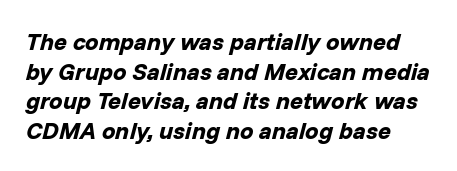
The strokes are fattened all the way to bold. What stands out about the letter spacing? Nothing — it is the standard amount. Compared with ordinary roman type, these characters are visibly tilted. Plain, unruled lines of type.
